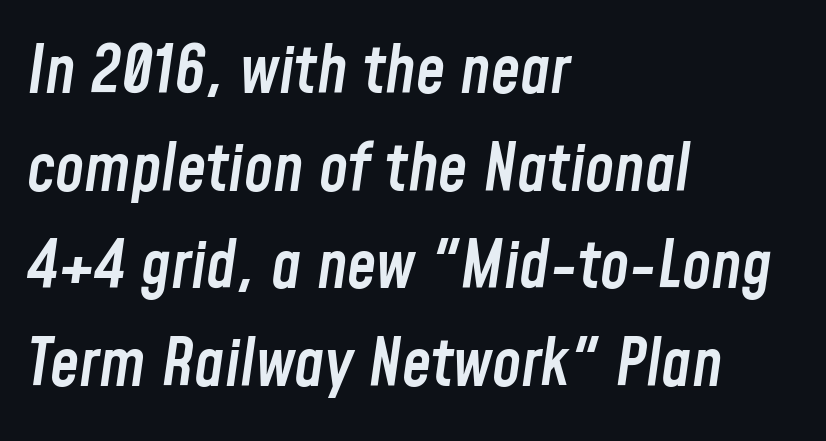
{"italic": "yes", "lean": "right", "slant_degrees": 8, "bold": "semi", "weight": "semibold", "width": "condensed", "stroke_contrast": "low", "x_height": "medium", "monospaced": "no", "underline": "no", "align": "left", "line_spacing": "normal", "line_spacing_ratio": 1.48, "letter_spacing": "normal", "letter_spacing_em": 0.0, "glyph_px": 66}
